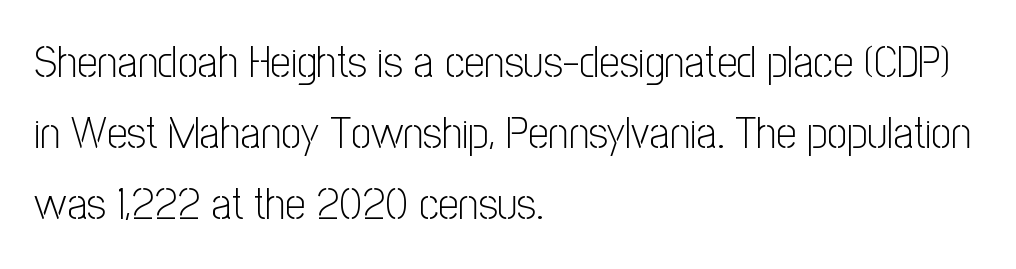
Normally led — the rows are evenly, conventionally spaced. Weight class: somewhere from thin through regular. The passage shown is typeset with a sans-serif family. Honestly, the letter spacing is just normal — you wouldn't notice it. Every character sits straight up, as roman type does.
